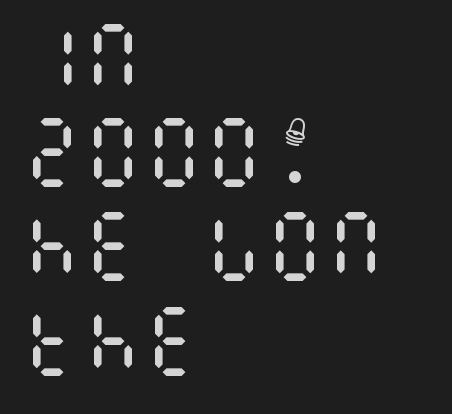
{"italic": "no", "bold": "no", "weight": "regular", "width": "condensed", "stroke_contrast": "medium", "x_height": "large", "underline": "no", "align": "left", "line_spacing_ratio": 1.24, "letter_spacing": "normal", "letter_spacing_em": 0.0, "glyph_px": 76}
